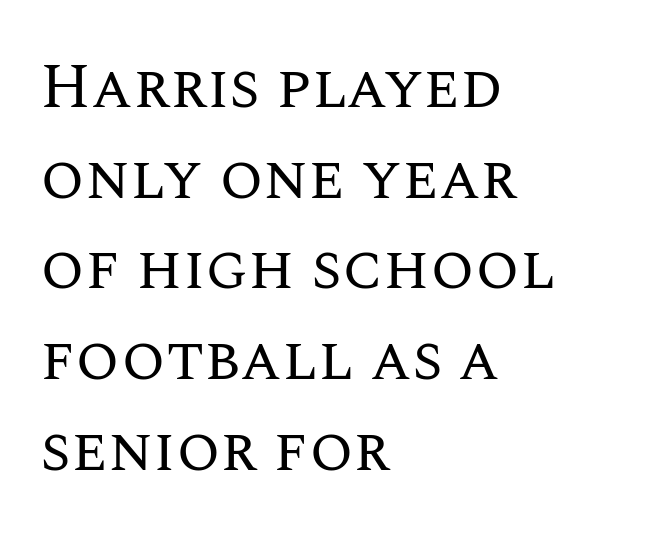
{"italic": "no", "bold": "no", "weight": "regular", "width": "normal", "stroke_contrast": "medium", "x_height": "large", "monospaced": "no", "underline": "no", "align": "left", "line_spacing": "normal", "line_spacing_ratio": 1.44, "letter_spacing": "normal", "letter_spacing_em": 0.0, "glyph_px": 63}
